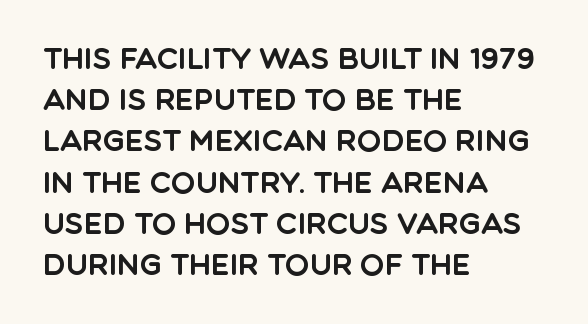
The image shows 29 px sans-serif type, upright; set left-aligned, normal line spacing (1.42x), normal letter spacing, not underlined; a large x-height.
